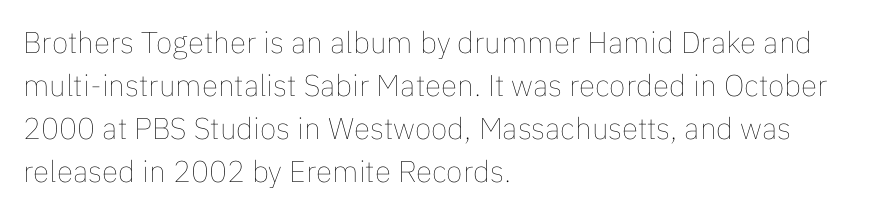
Q: Is the text bold? A: No.
Q: Is the text italic (slanted)? A: No, it is upright.
Q: Is the text underlined? A: No.
Q: How is the paragraph aligned? A: Left-aligned.
Q: Is the spacing between letters normal or unusually wide? A: Normal.
Q: Is the spacing between lines tight, normal or loose? A: Normal.
Q: Width (condensed, normal, or wide)? A: Normal.
Q: Stroke contrast? A: Low.
Q: x-height? A: Medium.
Q: Monospaced? A: No.
